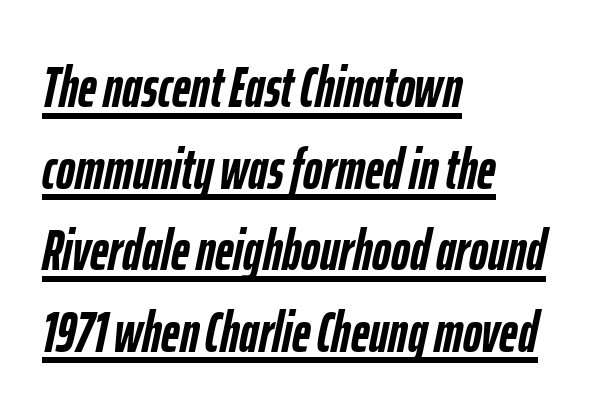
{"italic": "yes", "lean": "right", "slant_degrees": 12, "bold": "yes", "weight": "semibold", "width": "condensed", "stroke_contrast": "low", "x_height": "medium", "monospaced": "no", "underline": "yes", "align": "left", "line_spacing": "normal", "line_spacing_ratio": 1.43, "letter_spacing": "normal", "letter_spacing_em": 0.0, "glyph_px": 57}
